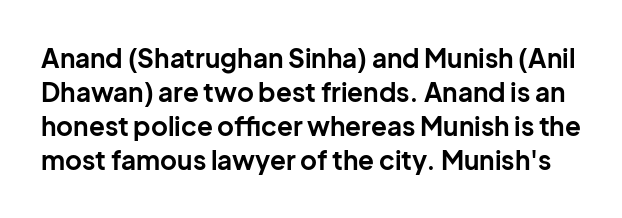
{"italic": "no", "bold": "yes", "underline": "no", "line_spacing": "normal", "line_spacing_ratio": 1.31, "letter_spacing": "normal", "letter_spacing_em": 0.0, "glyph_px": 26}
